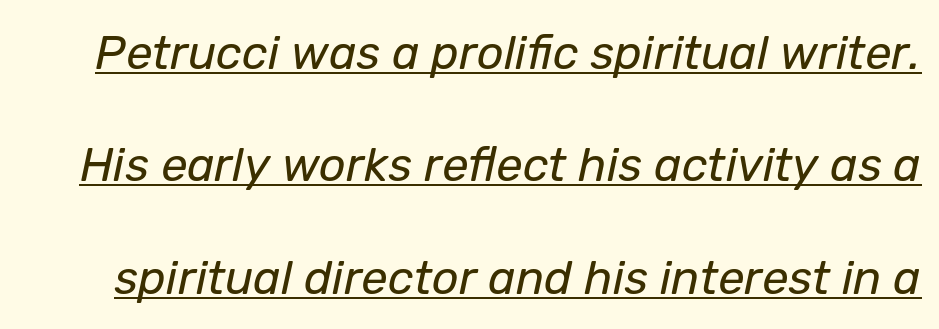
The image shows 47 px regular-weight type, italic (leaning right); set loose line spacing (2.39x), normal letter spacing, underlined; low stroke contrast and a medium x-height.
